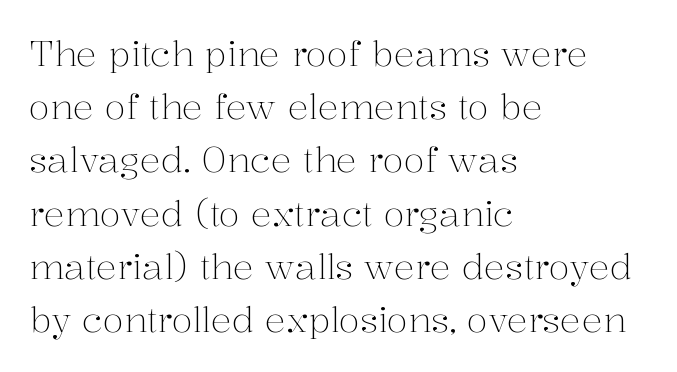
{"serif": "yes", "italic": "no", "bold": "no", "weight": "light", "width": "normal", "stroke_contrast": "medium", "x_height": "medium", "monospaced": "no", "underline": "no", "align": "left", "line_spacing": "normal", "line_spacing_ratio": 1.52, "letter_spacing": "normal", "letter_spacing_em": 0.0, "glyph_px": 35}
